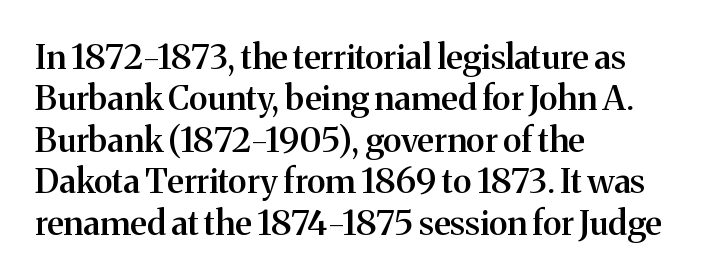
The image shows 34 px semibold serif type, upright; set left-aligned, line spacing 1.22x, normal letter spacing, not underlined; medium stroke contrast and a medium x-height.
